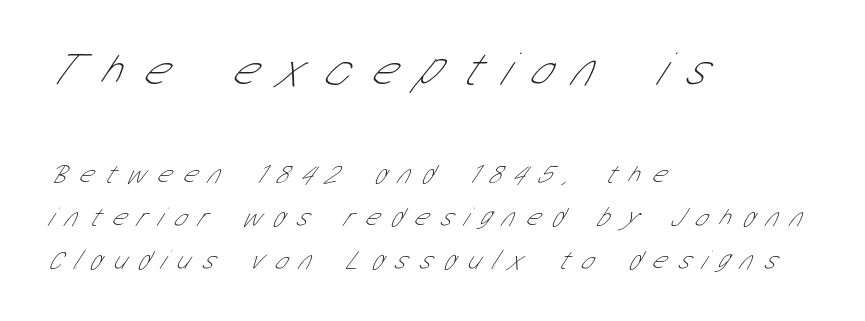
The image shows 48 px thin, condensed sans-serif type; set left-aligned, normal line spacing (1.59x), unusually wide letter spacing (+0.44 em), not underlined; the first (top) block is 1.78x larger; low stroke contrast and a medium x-height.
